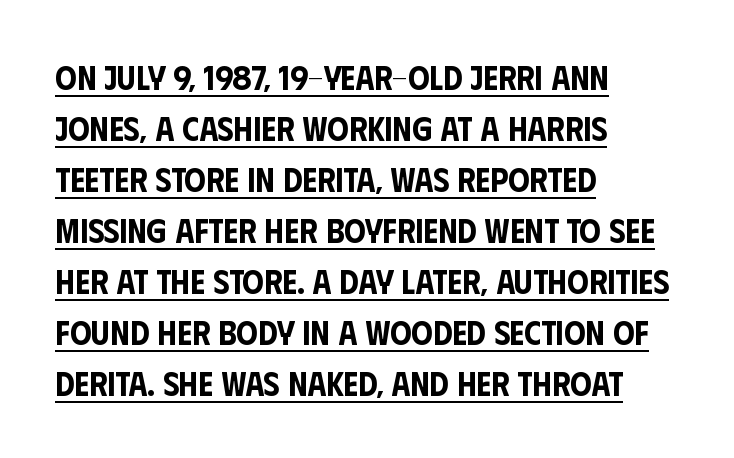
Where is the straight margin? On the left. The specimen includes a rule beneath the text block's lines. The passage shown is typed in a proportional face where columns would drift. Normally led — the rows are evenly, conventionally spaced. There is no visible air inserted between adjacent glyphs.
